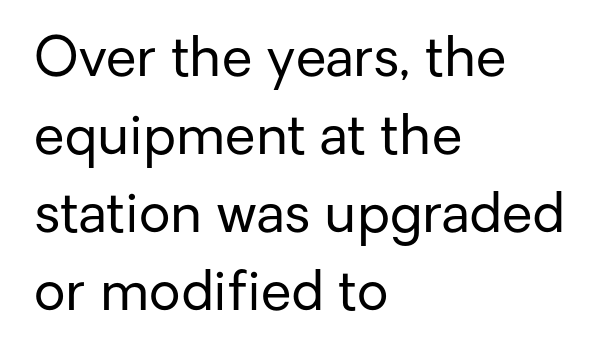
Typeset ragged right — the left edge is the straight one. No heavy texture on the line: the type isn't bold. Are there feet on the stems? There aren't — it's a sans. The passage shown is typed in a proportional face where columns would drift. Regarding leading, the lines here are spaced in the standard way. A clean baseline with only descenders dipping below it.
